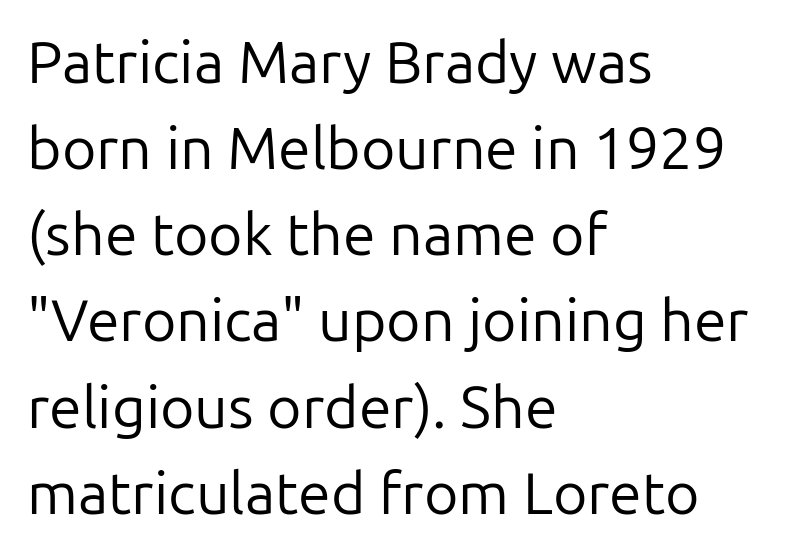
The image shows 59 px regular-weight sans-serif type, upright; set left-aligned, normal line spacing (1.46x), normal letter spacing, not underlined; low stroke contrast and a medium x-height.
